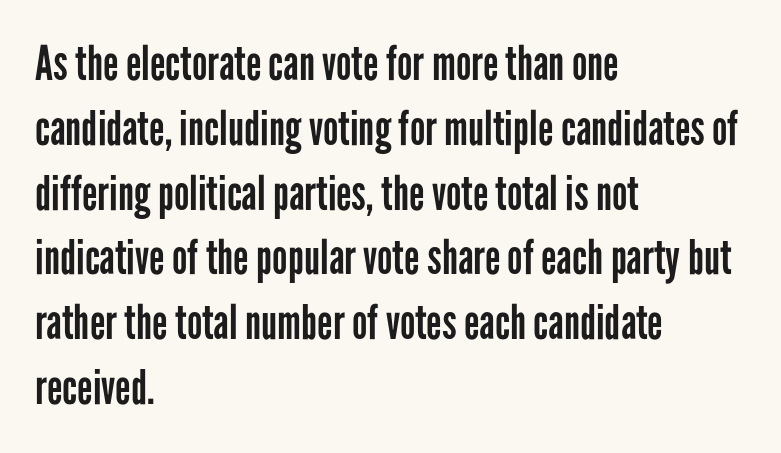
{"serif": "no", "italic": "no", "bold": "no", "weight": "regular", "width": "condensed", "stroke_contrast": "low", "x_height": "medium", "monospaced": "no", "underline": "no", "align": "left", "line_spacing": "normal", "line_spacing_ratio": 1.35, "letter_spacing": "normal", "letter_spacing_em": 0.0, "glyph_px": 48}
